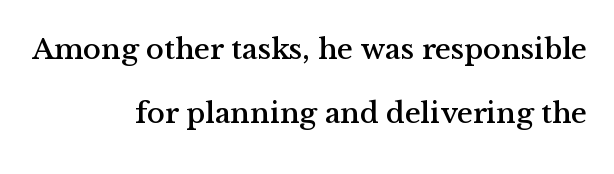
{"serif": "yes", "italic": "no", "width": "normal", "stroke_contrast": "medium", "x_height": "medium", "monospaced": "no", "underline": "no", "align": "right", "line_spacing": "loose", "line_spacing_ratio": 2.15, "letter_spacing": "normal", "letter_spacing_em": 0.0, "glyph_px": 30}
